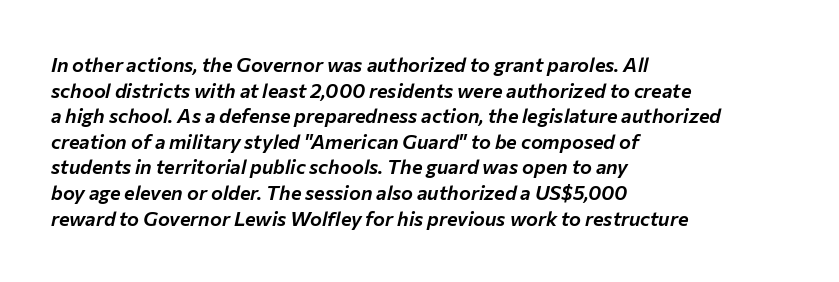
Q: Is the text italic (slanted)? A: Yes, it leans right by about 12 degrees.
Q: Is the text underlined? A: No.
Q: How is the paragraph aligned? A: Left-aligned.
Q: Is the spacing between letters normal or unusually wide? A: Normal.
Q: Is the spacing between lines tight, normal or loose? A: Normal.
